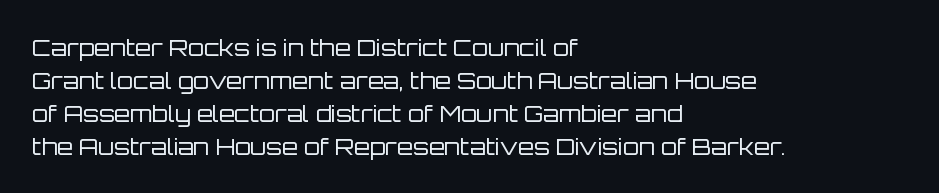
The image shows 23 px text type, upright; set left-aligned, normal line spacing (1.43x), normal letter spacing, not underlined.
